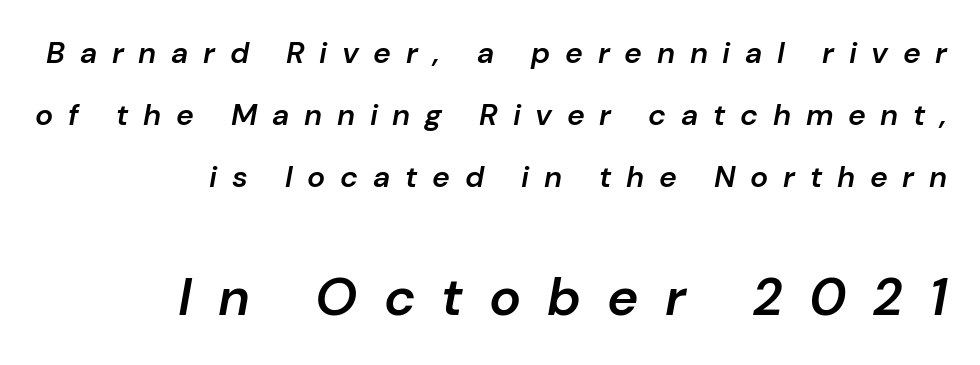
Q: Is the text bold? A: Semi-bold.
Q: Is the text italic (slanted)? A: Yes, it leans right by about 10 degrees.
Q: Is the text underlined? A: No.
Q: How is the paragraph aligned? A: Right-aligned.
Q: Is the spacing between letters normal or unusually wide? A: Unusually wide.
Q: Is the spacing between lines tight, normal or loose? A: Loose.
Q: Which block of text is set in a larger size, the first (top) or the second (bottom)? A: The second (bottom) one.
Q: Width (condensed, normal, or wide)? A: Normal.
Q: Stroke contrast? A: Low.
Q: x-height? A: Medium.
Q: Monospaced? A: No.
